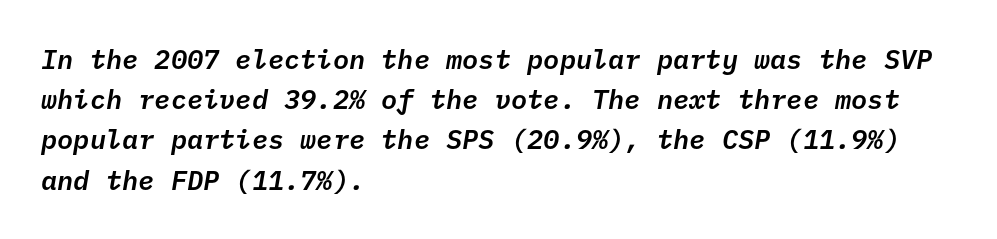
The image shows 27 px text type, italic (leaning right); set left-aligned, normal line spacing (1.49x), normal letter spacing, not underlined.
